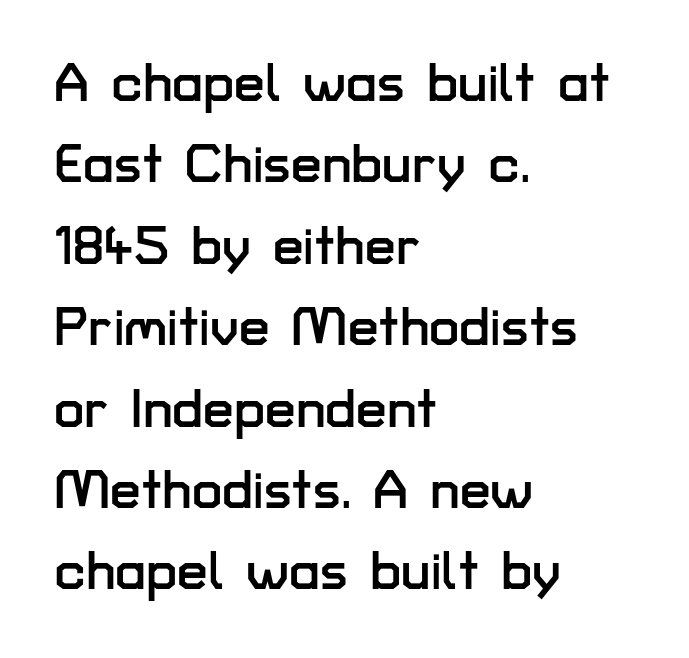
The specimen reads as upright at a glance. Note the varied advance widths — an 'i' is clearly narrower than an 'm'. All the whitespace from short lines collects on the right. The passage shown is not underscored anywhere. Nothing sits at the stroke ends, so this counts as sans-serif.
